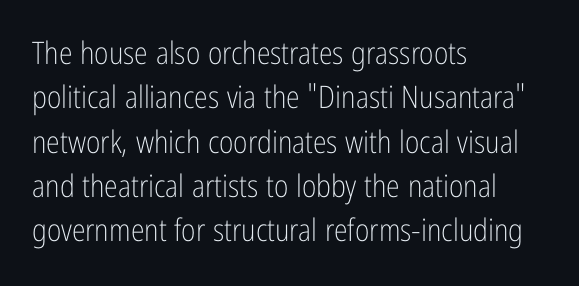
Q: Is the text bold? A: No.
Q: Is the text italic (slanted)? A: No, it is upright.
Q: Is the typeface a serif or a sans-serif typeface? A: Sans-serif.
Q: Is the text underlined? A: No.
Q: How is the paragraph aligned? A: Left-aligned.
Q: Is the spacing between letters normal or unusually wide? A: Normal.
Q: Is the spacing between lines tight, normal or loose? A: Normal.
Q: Width (condensed, normal, or wide)? A: Condensed.
Q: Stroke contrast? A: Low.
Q: x-height? A: Medium.
Q: Monospaced? A: No.
